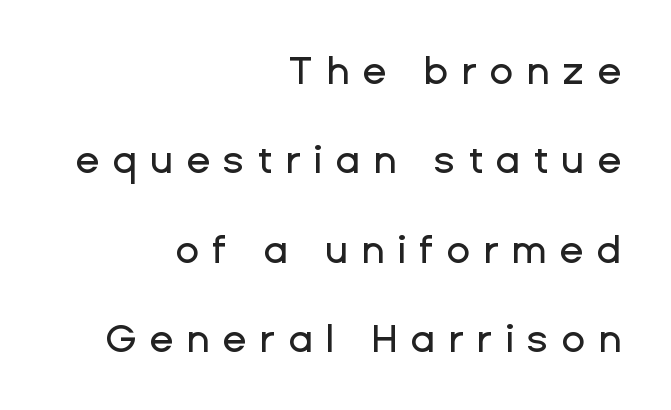
Q: Is the text italic (slanted)? A: No, it is upright.
Q: Is the typeface a serif or a sans-serif typeface? A: Sans-serif.
Q: Is the text underlined? A: No.
Q: How is the paragraph aligned? A: Right-aligned.
Q: Is the spacing between letters normal or unusually wide? A: Unusually wide.
Q: Is the spacing between lines tight, normal or loose? A: Loose.
Q: Width (condensed, normal, or wide)? A: Normal.
Q: Stroke contrast? A: Low.
Q: x-height? A: Medium.
Q: Monospaced? A: No.
